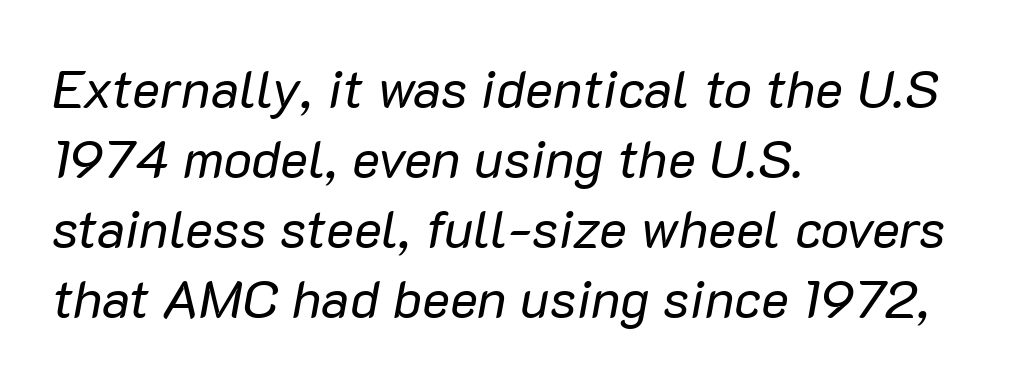
{"italic": "yes", "lean": "right", "slant_degrees": 10, "bold": "no", "weight": "regular", "width": "normal", "stroke_contrast": "low", "x_height": "medium", "monospaced": "no", "underline": "no", "align": "left", "line_spacing": "normal", "line_spacing_ratio": 1.32, "letter_spacing": "normal", "letter_spacing_em": 0.0, "glyph_px": 53}
